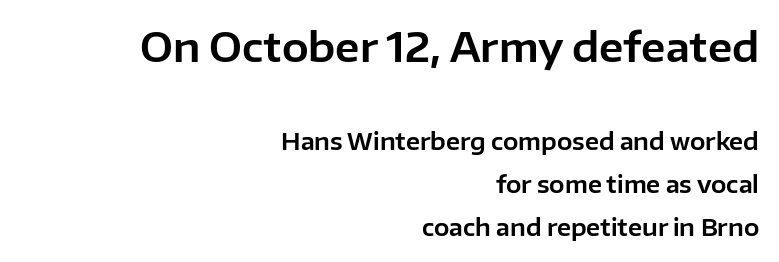
{"serif": "no", "italic": "no", "width": "normal", "stroke_contrast": "low", "x_height": "medium", "monospaced": "no", "underline": "no", "align": "right", "line_spacing_ratio": 1.86, "letter_spacing": "normal", "letter_spacing_em": 0.0, "larger_block": "first", "size_ratio": 1.74, "glyph_px": 40}
